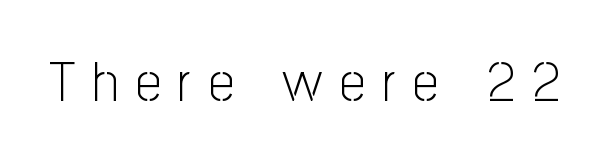
Q: Is the text bold? A: No.
Q: Is the text italic (slanted)? A: No, it is upright.
Q: Is the typeface a serif or a sans-serif typeface? A: Sans-serif.
Q: Is the text underlined? A: No.
Q: Is the spacing between letters normal or unusually wide? A: Unusually wide.
Q: Width (condensed, normal, or wide)? A: Condensed.
Q: Stroke contrast? A: Low.
Q: x-height? A: Medium.
Q: Monospaced? A: No.
